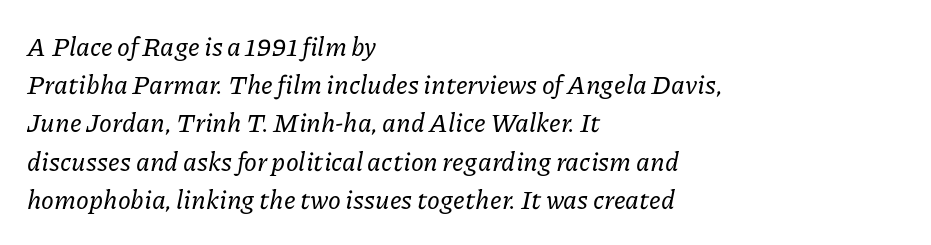
The line-height multiplier appears to be the usual default. Is the block centered? No — it sits flush against the left margin. The gap between lines stays unmarked. Caption: standard tracking, unaltered. Emphasis-style slanted type is in use.
